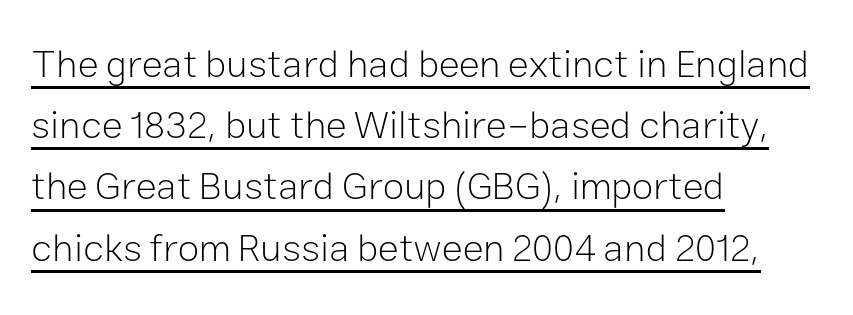
Q: Is the text bold? A: No.
Q: Is the text italic (slanted)? A: No, it is upright.
Q: Is the typeface a serif or a sans-serif typeface? A: Sans-serif.
Q: Is the text underlined? A: Yes.
Q: How is the paragraph aligned? A: Left-aligned.
Q: Is the spacing between letters normal or unusually wide? A: Normal.
Q: Is the spacing between lines tight, normal or loose? A: Normal.
Q: Width (condensed, normal, or wide)? A: Normal.
Q: Stroke contrast? A: Low.
Q: x-height? A: Medium.
Q: Monospaced? A: No.
